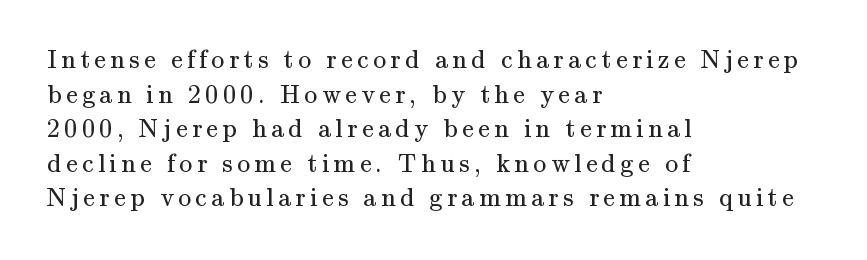
Q: Is the text bold? A: No.
Q: Is the text italic (slanted)? A: No, it is upright.
Q: Is the text underlined? A: No.
Q: How is the paragraph aligned? A: Left-aligned.
Q: Is the spacing between lines tight, normal or loose? A: Normal.
